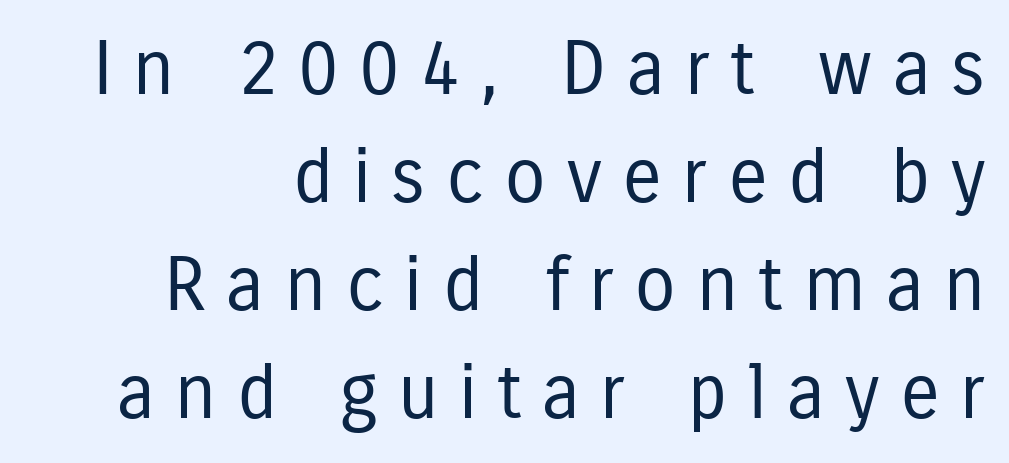
{"serif": "no", "italic": "no", "bold": "no", "weight": "regular", "width": "condensed", "stroke_contrast": "low", "x_height": "medium", "monospaced": "no", "underline": "no", "align": "right", "line_spacing": "normal", "line_spacing_ratio": 1.44, "letter_spacing": "wide", "letter_spacing_em": 0.27, "glyph_px": 75}
